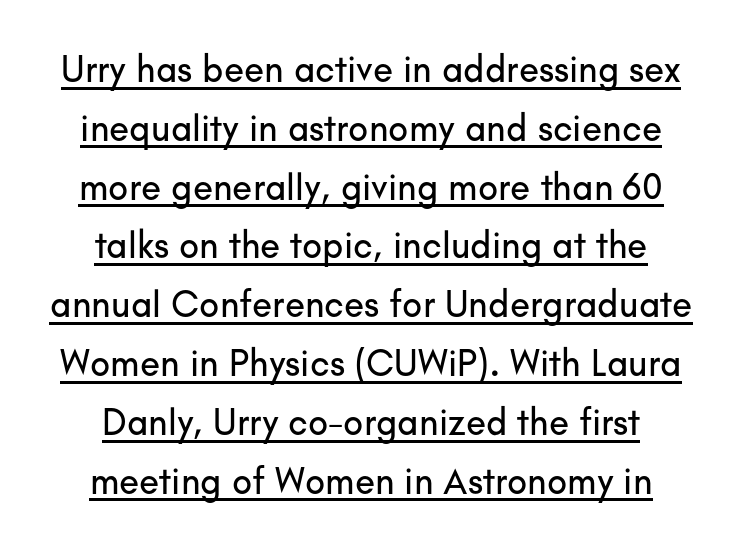
The image shows 37 px sans-serif type, upright; set centered, normal line spacing (1.59x), normal letter spacing, underlined; low stroke contrast and a small x-height.
